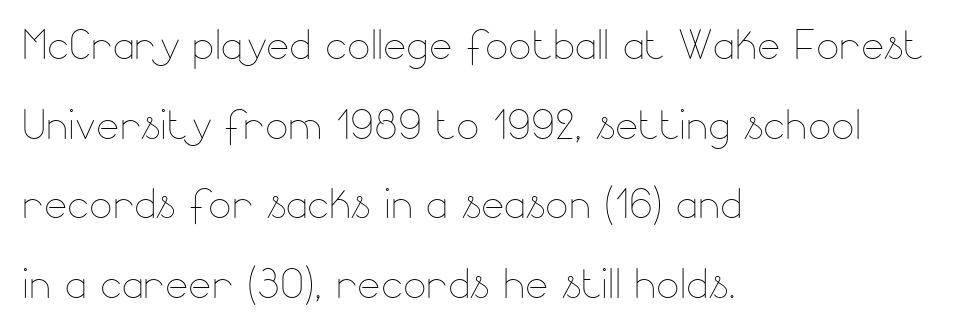
Observe the ordinary spacing: letters are neighbours, not strangers. A typesetter would mark this as roman, not italic. Leading: standard. Line beginnings align vertically; line endings do not. These lines are rendered in a variable-pitch font. The baseline area is clear.
